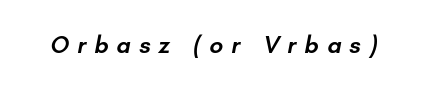
{"bold": "semi", "underline": "no", "letter_spacing": "wide", "letter_spacing_em": 0.34, "glyph_px": 24}
